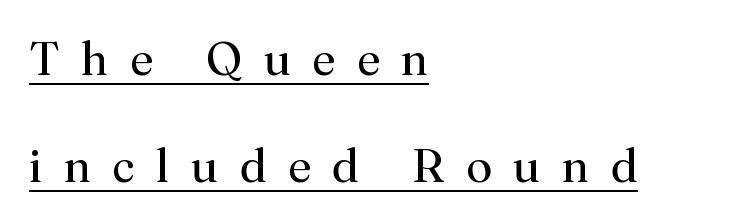
Q: Is the text bold? A: No.
Q: Is the text italic (slanted)? A: No, it is upright.
Q: Is the typeface a serif or a sans-serif typeface? A: Serif.
Q: Is the text underlined? A: Yes.
Q: How is the paragraph aligned? A: Left-aligned.
Q: Is the spacing between letters normal or unusually wide? A: Unusually wide.
Q: Is the spacing between lines tight, normal or loose? A: Loose.
Q: Width (condensed, normal, or wide)? A: Normal.
Q: Stroke contrast? A: Medium.
Q: x-height? A: Small.
Q: Monospaced? A: No.
